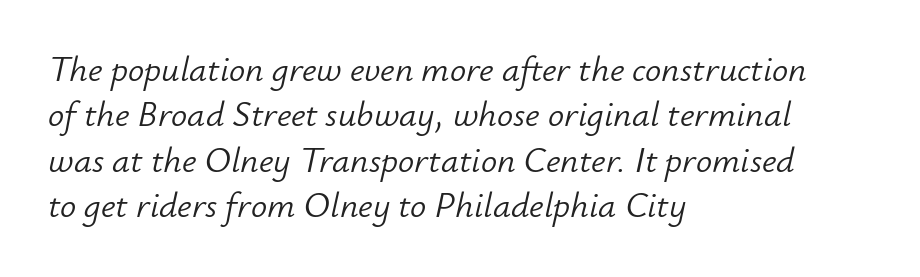
{"italic": "yes", "lean": "right", "slant_degrees": 12, "bold": "no", "weight": "light", "width": "normal", "stroke_contrast": "low", "x_height": "small", "monospaced": "no", "underline": "no", "align": "left", "line_spacing": "normal", "line_spacing_ratio": 1.26, "letter_spacing": "normal", "letter_spacing_em": 0.0, "glyph_px": 36}
